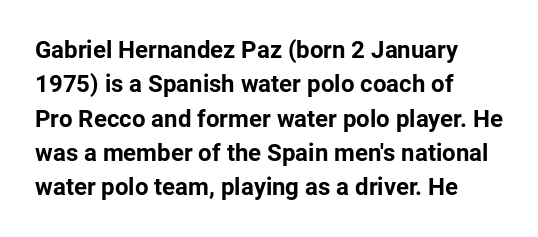
The passage shown is emphatically bold. The space directly below the letters is spotless. Italic? Not at all — the glyphs are vertical. The block of text has a typical density, with ordinary space between rows.
